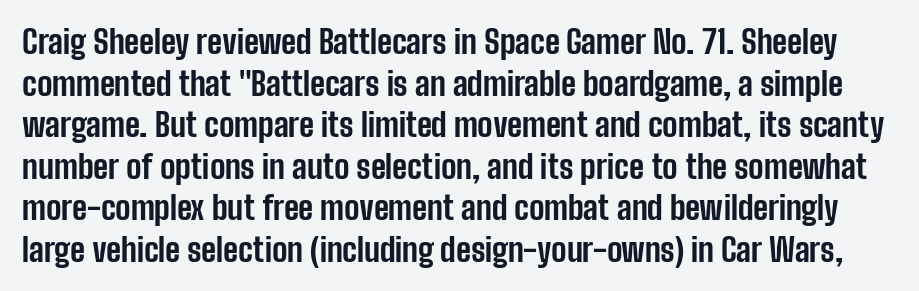
Note the varied advance widths — an 'i' is clearly narrower than an 'm'. Short note: letters normally spaced. The characters display no serif detailing; their extremities are plain. The baseline area is clear. Posture: upright roman.
